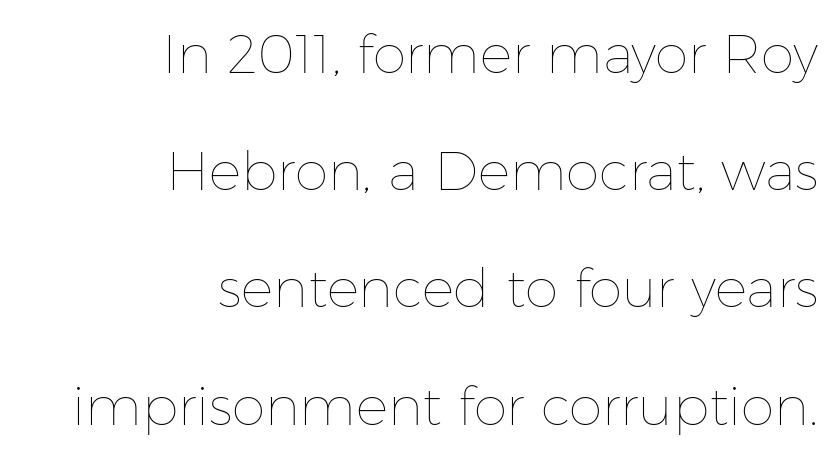
The image shows 54 px thin type, upright; set right-aligned, loose line spacing (2.17x), normal letter spacing, not underlined; low stroke contrast and a medium x-height.
